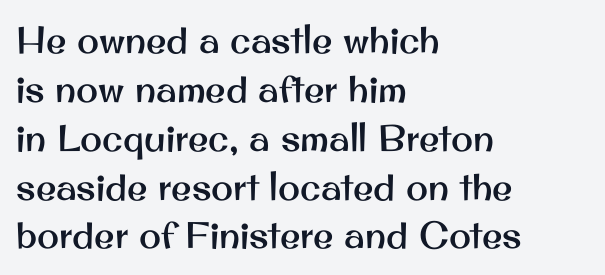
Q: Is the text italic (slanted)? A: No, it is upright.
Q: Is the typeface a serif or a sans-serif typeface? A: Sans-serif.
Q: Is the text underlined? A: No.
Q: How is the paragraph aligned? A: Left-aligned.
Q: Is the spacing between letters normal or unusually wide? A: Normal.
Q: Is the spacing between lines tight, normal or loose? A: Normal.
Q: Width (condensed, normal, or wide)? A: Normal.
Q: Stroke contrast? A: Medium.
Q: x-height? A: Small.
Q: Monospaced? A: No.
